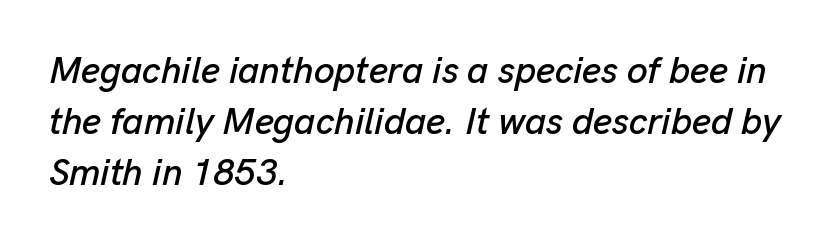
The image shows 37 px text type, italic (leaning right); set left-aligned, normal line spacing (1.38x), normal letter spacing, not underlined; low stroke contrast and a medium x-height.
